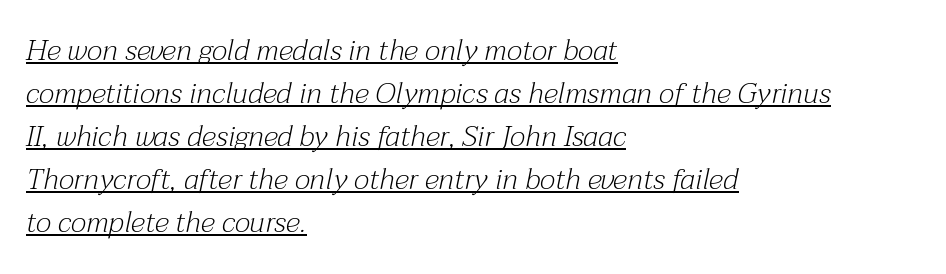
The rendering uses the underline text-decoration. Proportional: the letters do not fall into vertical columns. Rows of type keep a routine distance in the vertical direction. Would a proofreader flag this as italicized? Yes. One-word summary of the alignment: left.
